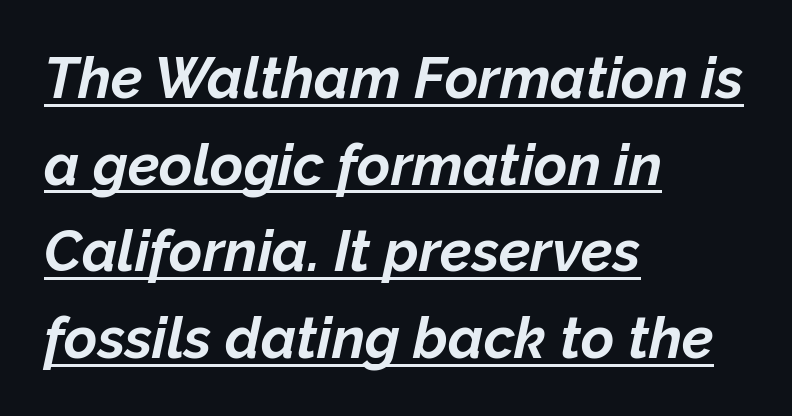
Q: Is the text bold? A: Yes.
Q: Is the text italic (slanted)? A: Yes, it leans right by about 12 degrees.
Q: Is the text underlined? A: Yes.
Q: How is the paragraph aligned? A: Left-aligned.
Q: Is the spacing between letters normal or unusually wide? A: Normal.
Q: Is the spacing between lines tight, normal or loose? A: Normal.
Q: Width (condensed, normal, or wide)? A: Normal.
Q: Stroke contrast? A: Low.
Q: x-height? A: Medium.
Q: Monospaced? A: No.
